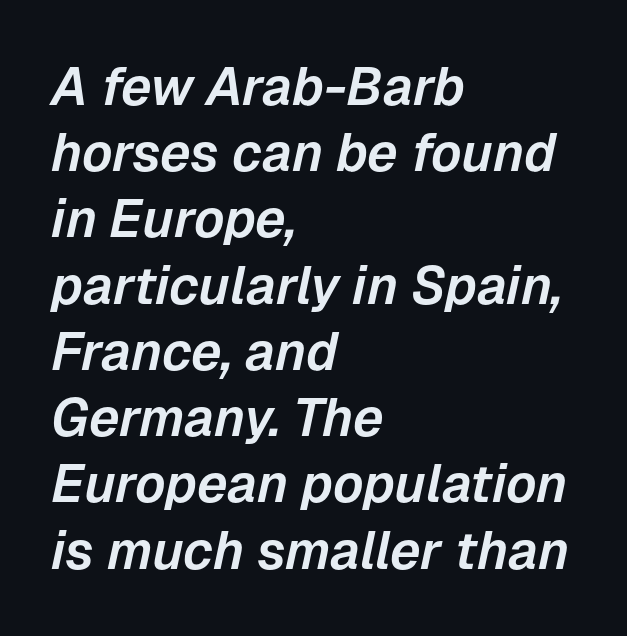
Q: Is the text italic (slanted)? A: Yes, it leans right by about 12 degrees.
Q: Is the text underlined? A: No.
Q: How is the paragraph aligned? A: Left-aligned.
Q: Is the spacing between letters normal or unusually wide? A: Normal.
Q: Is the spacing between lines tight, normal or loose? A: Normal.
Q: Width (condensed, normal, or wide)? A: Normal.
Q: Stroke contrast? A: Low.
Q: x-height? A: Medium.
Q: Monospaced? A: No.
